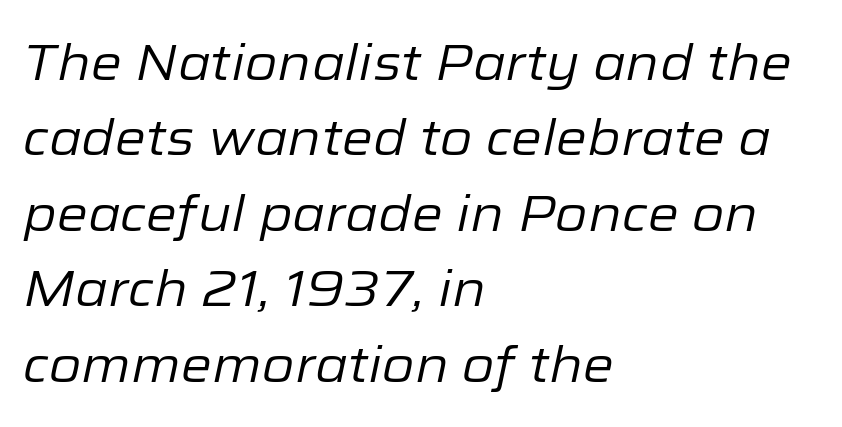
{"italic": "yes", "lean": "right", "slant_degrees": 12, "bold": "no", "weight": "regular", "width": "normal", "stroke_contrast": "low", "x_height": "medium", "monospaced": "no", "underline": "no", "align": "left", "line_spacing": "normal", "line_spacing_ratio": 1.51, "letter_spacing": "normal", "letter_spacing_em": 0.0, "glyph_px": 50}
